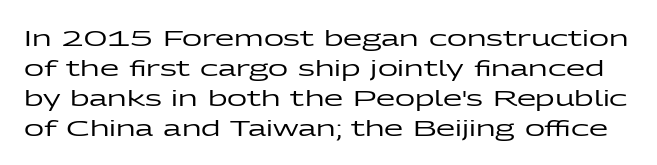
Q: Is the text italic (slanted)? A: No, it is upright.
Q: Is the text underlined? A: No.
Q: Is the spacing between letters normal or unusually wide? A: Normal.
Q: Is the spacing between lines tight, normal or loose? A: Normal.
